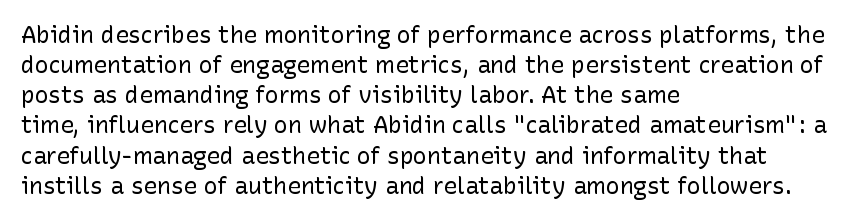
Q: Is the text bold? A: No.
Q: Is the text italic (slanted)? A: No, it is upright.
Q: Is the text underlined? A: No.
Q: How is the paragraph aligned? A: Left-aligned.
Q: Is the spacing between letters normal or unusually wide? A: Normal.
Q: Is the spacing between lines tight, normal or loose? A: Normal.
